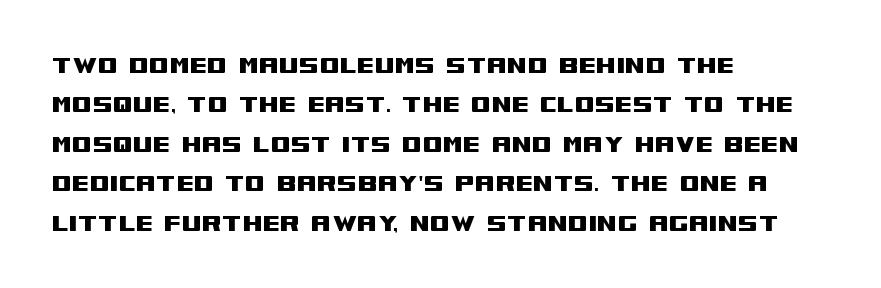
{"serif": "no", "italic": "no", "width": "wide", "stroke_contrast": "medium", "x_height": "large", "monospaced": "no", "underline": "no", "align": "left", "line_spacing": "normal", "line_spacing_ratio": 1.36, "letter_spacing": "normal", "letter_spacing_em": 0.0, "glyph_px": 29}
